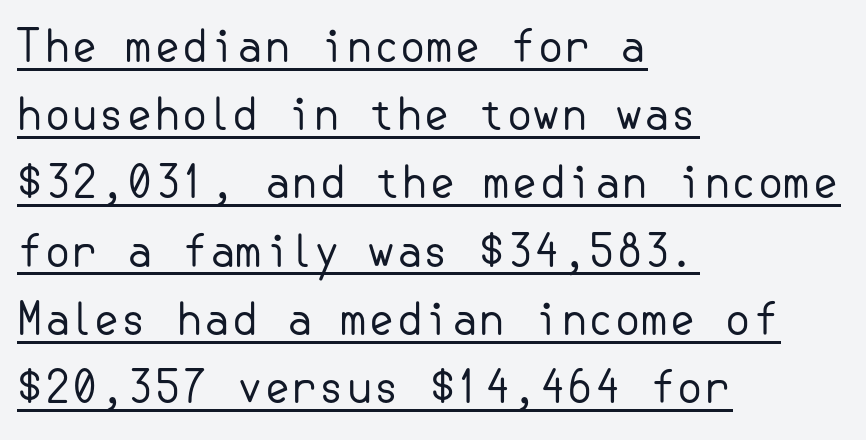
The image shows 44 px regular-weight sans-serif type, upright; set left-aligned, normal line spacing (1.55x), normal letter spacing, underlined; low stroke contrast and a small x-height.
